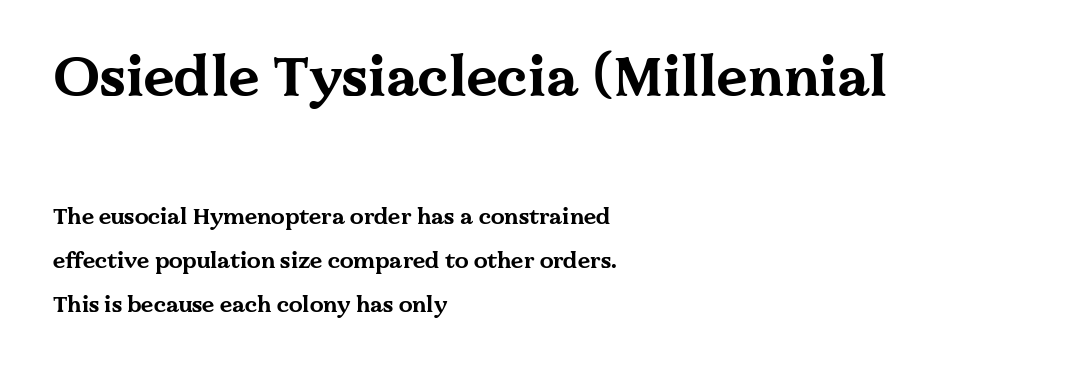
The image shows 55 px bold, wide serif type, upright; set left-aligned, loose line spacing (2.0x), normal letter spacing, not underlined; the first (top) block is 2.5x larger; medium stroke contrast and a medium x-height.
